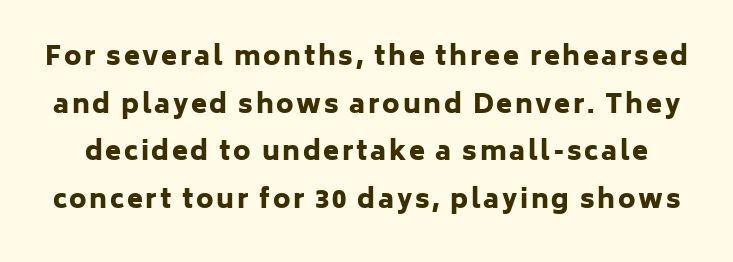
Bold? Absolutely — the strokes are thick and heavy. Quick note: not italic, upright. Words float on clear page, feet unadorned.
